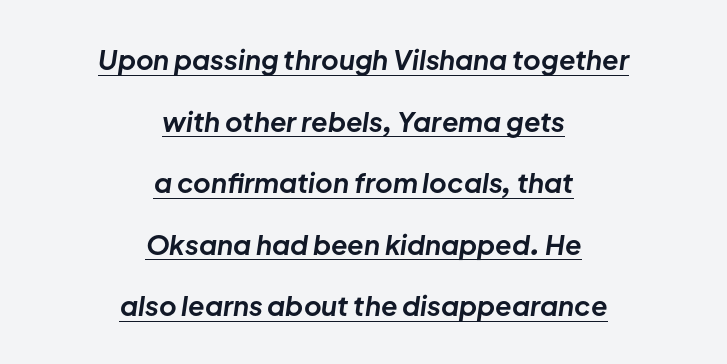
{"italic": "yes", "lean": "right", "slant_degrees": 8, "bold": "yes", "underline": "yes", "align": "center", "line_spacing": "loose", "line_spacing_ratio": 2.28, "letter_spacing": "normal", "letter_spacing_em": 0.0, "glyph_px": 27}
